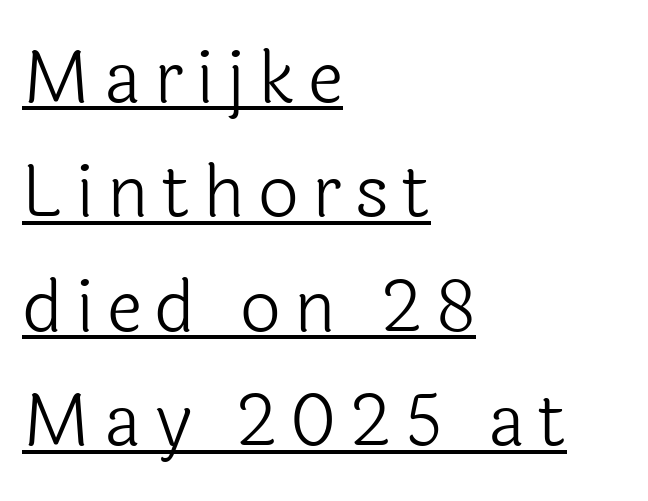
{"serif": "no", "italic": "no", "bold": "no", "weight": "light", "width": "normal", "x_height": "medium", "monospaced": "no", "underline": "yes", "align": "left", "line_spacing": "normal", "line_spacing_ratio": 1.59, "glyph_px": 72}
